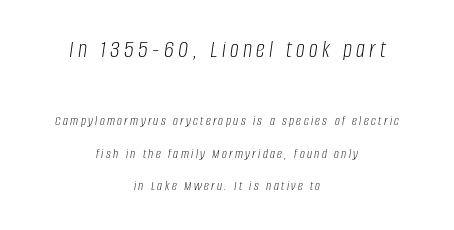
Note: larger setting up top, smaller setting below. Teacher's note: observe the equal gaps on both sides — that is centered alignment. These lines were composed using italics. Check under the words: just untouched page. No letter is thick-stroked: the sample isn't bold.
